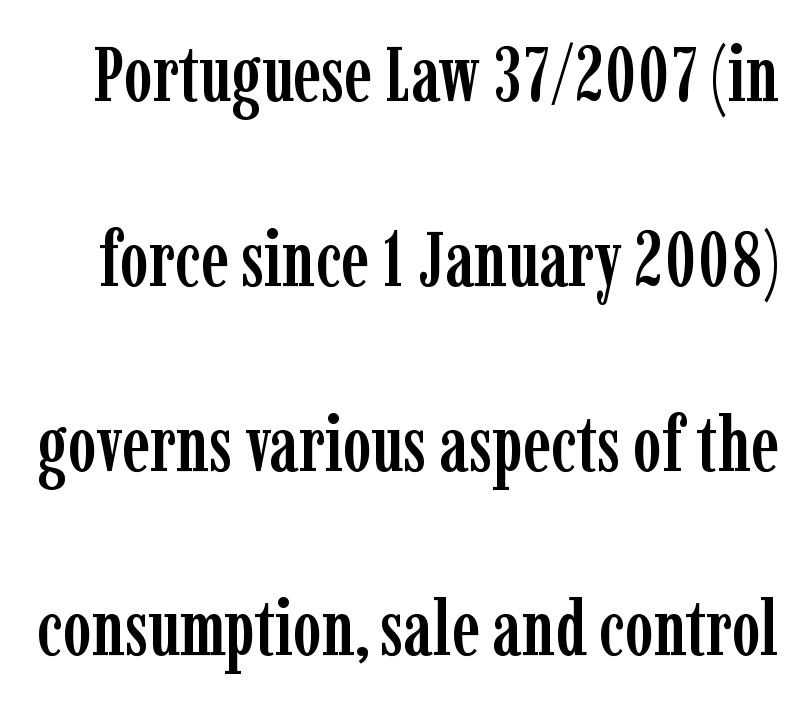
The image shows 77 px condensed serif type, upright; set loose line spacing (2.4x), normal letter spacing, not underlined; low stroke contrast and a medium x-height.
